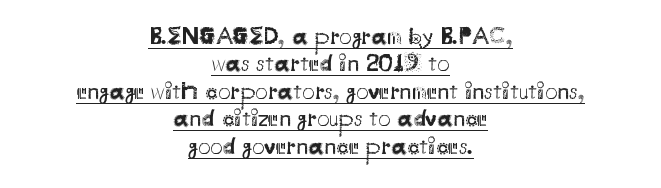
The image shows 25 px text type, upright; set centered, tight line spacing (1.1x), normal letter spacing, underlined.
